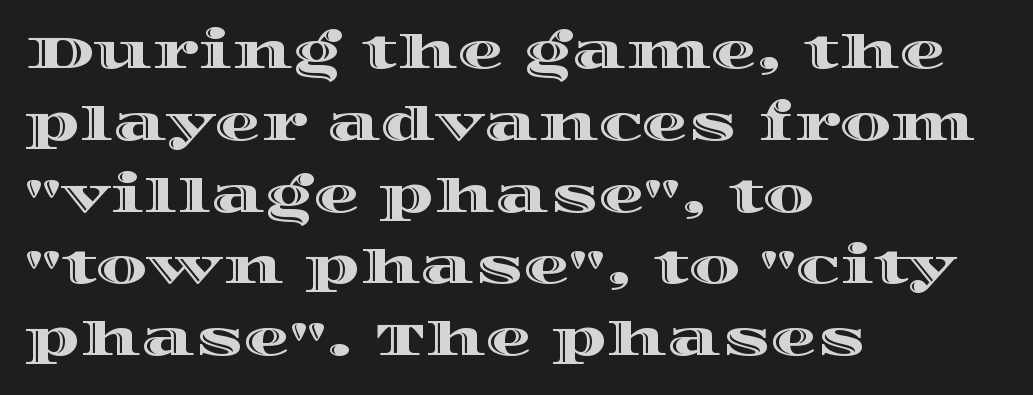
Casual observation: everything's shoved over to the left. Regular leading. This rendering leaves character spacing at its baseline value. Unmarked baselines from the first word to the last. Posture: upright roman. These lines are rendered in a variable-pitch font.
